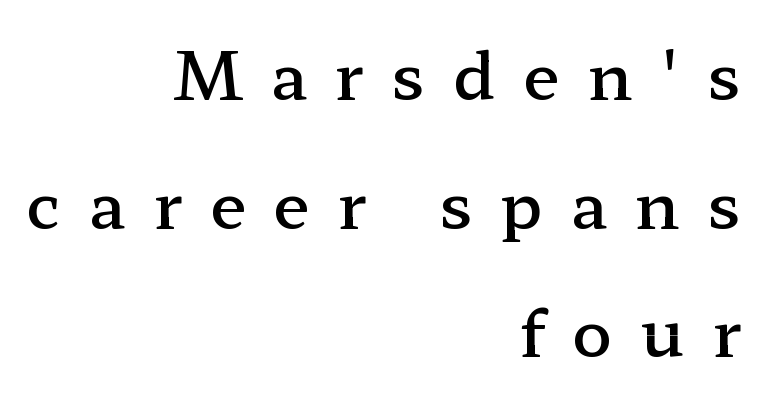
Compared with an ordinary text face, these strokes are moderately heavier — a semibold. Style check: upright. Quick note: underline off. Little horizontal feet cap the strokes, marking this as serif type.
